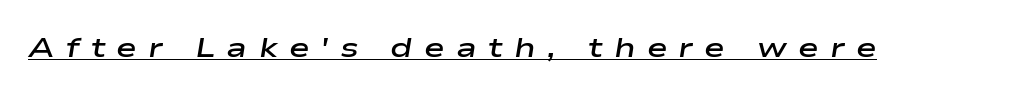
Italic: yes, the glyphs are oblique. Weight check: semibold — heavier than regular, not quite bold. Each line of the rendering has a horizontal stroke beneath the glyphs. Varying glyph widths throughout — classic text-font behaviour. Each word looks stretched out because of the extra space between its letters.
